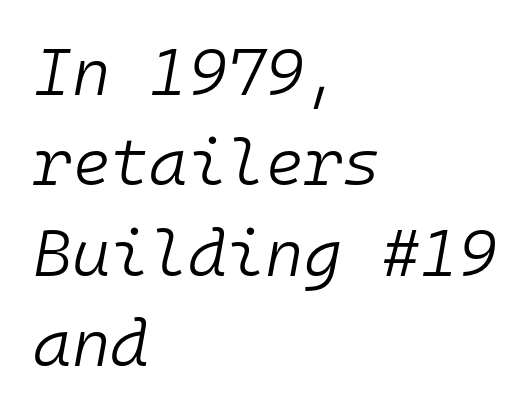
The image shows 66 px light type, italic (leaning right), monospaced; set left-aligned, normal line spacing (1.37x), normal letter spacing, not underlined; low stroke contrast and a medium x-height.
